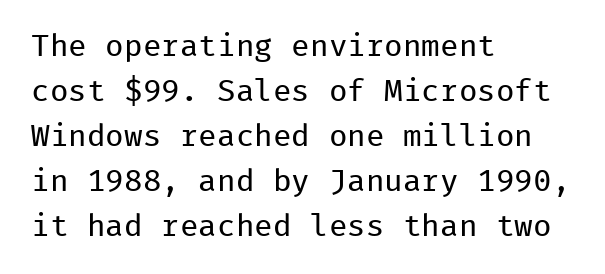
Here the designer chose a console-style face with uniform glyph widths. Observe the absence of serifs on each vertical stroke in this sample. Compared with a typical body face, this is equally light or lighter still. Words appear dense and cohesive because spacing is normal. The paragraph has a hard left edge and a soft right edge. Line spacing here is normal.
